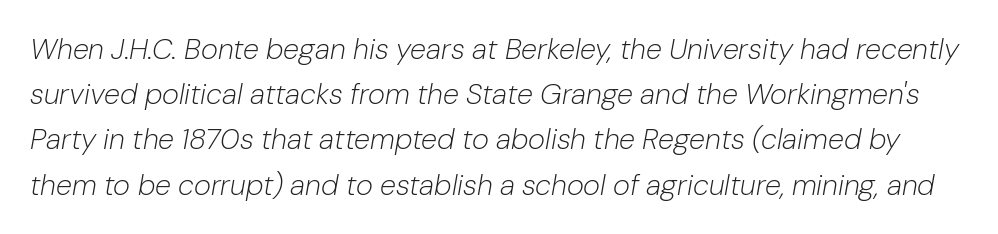
Vertically, the passage feels balanced, rows spaced as you'd expect. Note the varied advance widths — an 'i' is clearly narrower than an 'm'. There is no visible air inserted between adjacent glyphs. Glance below the letters and you will spot only blank space. You can tell it's italic because the verticals aren't actually vertical.
